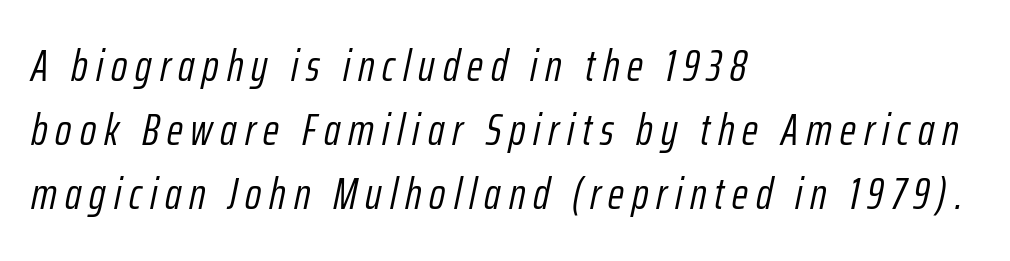
{"italic": "yes", "lean": "right", "slant_degrees": 12, "bold": "no", "weight": "light", "width": "condensed", "stroke_contrast": "low", "x_height": "medium", "monospaced": "no", "underline": "no", "align": "left", "line_spacing": "normal", "line_spacing_ratio": 1.46, "glyph_px": 44}
